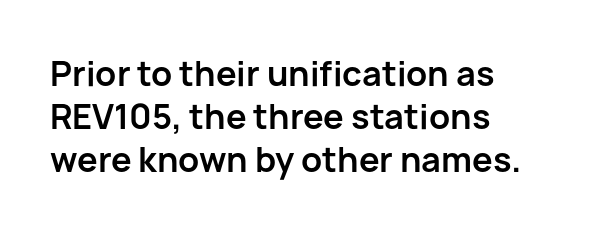
The image shows 33 px bold sans-serif type, upright; set left-aligned, normal line spacing (1.3x), normal letter spacing, not underlined; low stroke contrast and a medium x-height.
